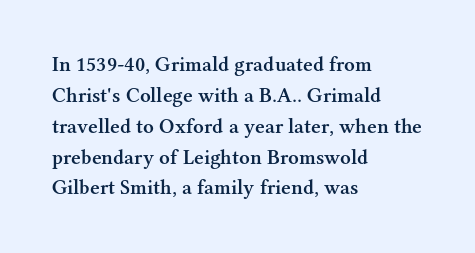
The image shows 21 px text type, upright; set left-aligned, normal line spacing (1.47x), normal letter spacing, not underlined.
